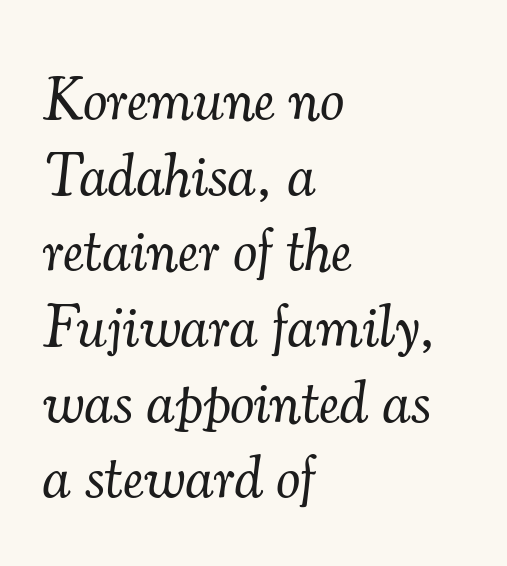
{"serif": "yes", "italic": "yes", "lean": "right", "slant_degrees": 7, "bold": "no", "weight": "light", "width": "normal", "stroke_contrast": "medium", "x_height": "small", "monospaced": "no", "underline": "no", "align": "left", "line_spacing_ratio": 1.24, "letter_spacing": "normal", "letter_spacing_em": 0.0, "glyph_px": 61}
